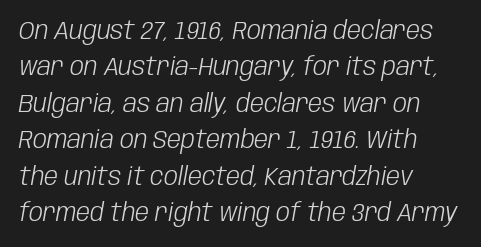
The image shows 25 px text type, italic (leaning right); set left-aligned, normal line spacing (1.46x), normal letter spacing, not underlined.
